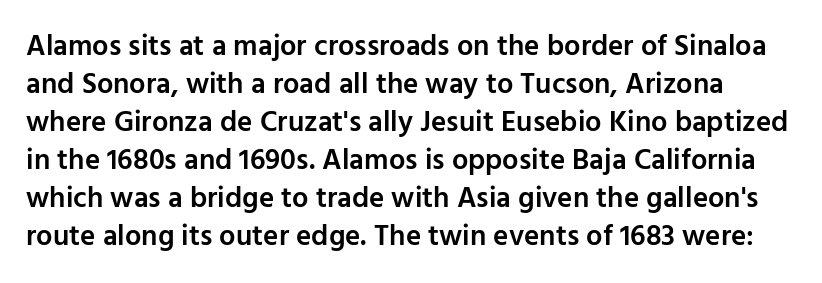
{"serif": "no", "italic": "no", "bold": "semi", "weight": "semibold", "width": "normal", "stroke_contrast": "low", "x_height": "medium", "monospaced": "no", "underline": "no", "line_spacing": "normal", "line_spacing_ratio": 1.31, "letter_spacing": "normal", "letter_spacing_em": 0.0, "glyph_px": 29}
